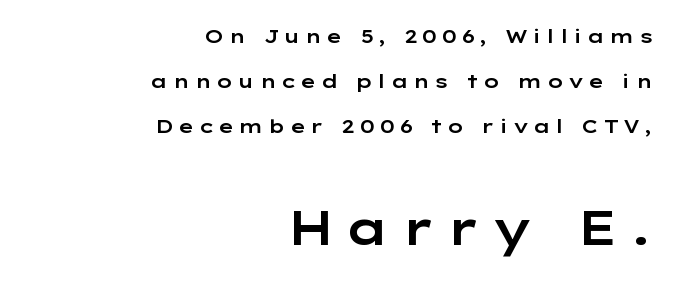
Q: Is the text italic (slanted)? A: No, it is upright.
Q: Is the typeface a serif or a sans-serif typeface? A: Sans-serif.
Q: Is the text underlined? A: No.
Q: How is the paragraph aligned? A: Right-aligned.
Q: Is the spacing between letters normal or unusually wide? A: Unusually wide.
Q: Is the spacing between lines tight, normal or loose? A: Loose.
Q: Which block of text is set in a larger size, the first (top) or the second (bottom)? A: The second (bottom) one.
Q: Width (condensed, normal, or wide)? A: Wide.
Q: Stroke contrast? A: Low.
Q: x-height? A: Medium.
Q: Monospaced? A: No.
